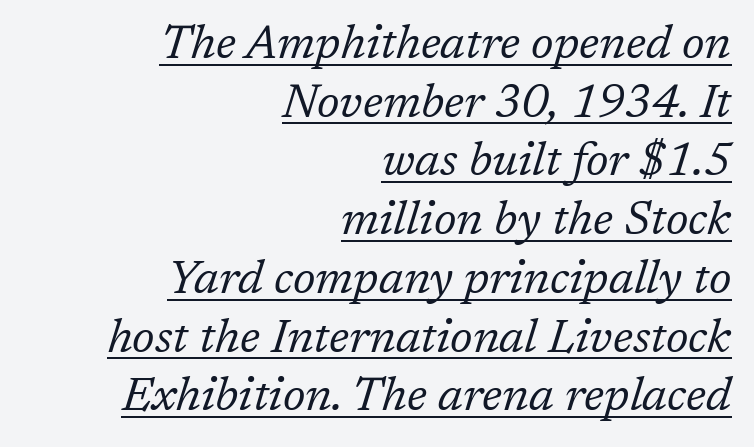
What decoration does the sample have? An underline. In terms of letterform style, serifs are clearly present. Think of a printed novel: that variable character pitch is what you see here. Tracking value appears to be zero — textbook default spacing. The setting favours the right margin, as signatures and pull-quotes sometimes do. Compared with ordinary roman type, these characters are visibly tilted.
